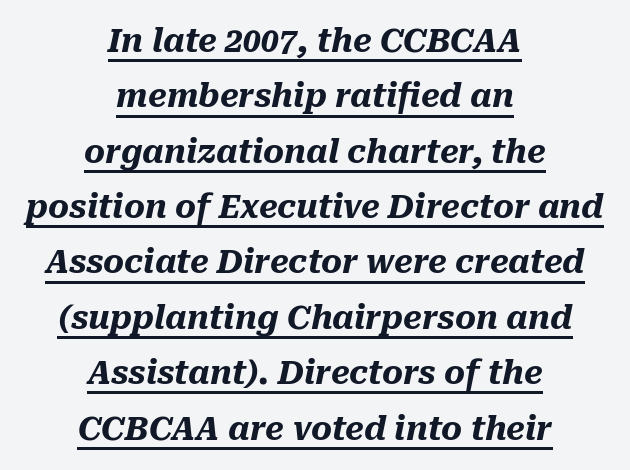
A rule runs beneath these lines of type. The horizontal fit of the characters is conventional and even. Heavy-handed strokes throughout: this text is bold. There's an unmistakable incline to the writing here. Is this a fixed-width face? No — the glyphs have proportional, varying widths.
